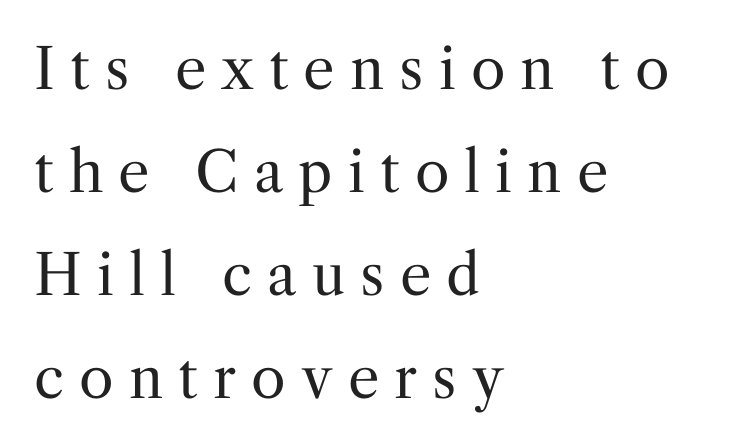
{"serif": "yes", "italic": "no", "bold": "no", "weight": "regular", "width": "normal", "stroke_contrast": "medium", "x_height": "medium", "monospaced": "no", "underline": "no", "align": "left", "line_spacing_ratio": 1.84, "letter_spacing": "wide", "letter_spacing_em": 0.27, "glyph_px": 56}
